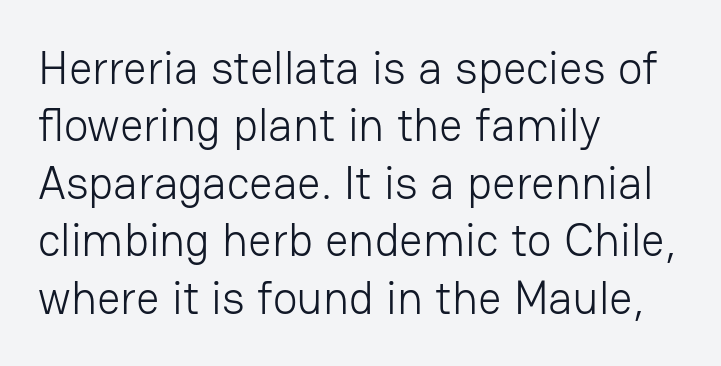
Q: Is the text bold? A: No.
Q: Is the text italic (slanted)? A: No, it is upright.
Q: Is the typeface a serif or a sans-serif typeface? A: Sans-serif.
Q: Is the text underlined? A: No.
Q: How is the paragraph aligned? A: Left-aligned.
Q: Is the spacing between letters normal or unusually wide? A: Normal.
Q: Is the spacing between lines tight, normal or loose? A: Normal.
Q: Width (condensed, normal, or wide)? A: Normal.
Q: Stroke contrast? A: Low.
Q: x-height? A: Medium.
Q: Monospaced? A: No.
